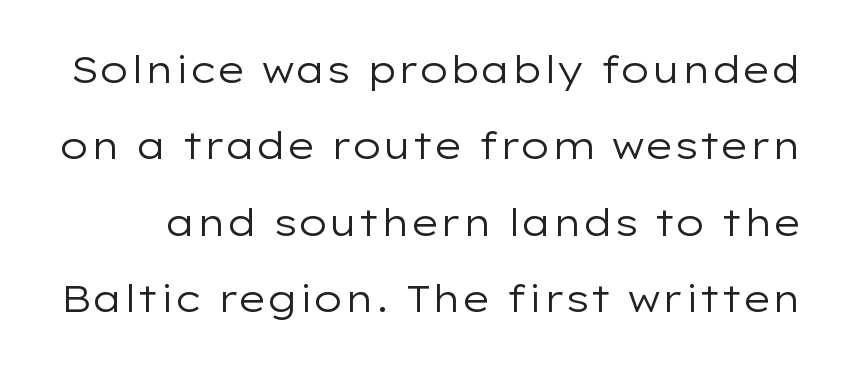
The image shows 38 px regular-weight, wide sans-serif type, upright; set loose line spacing (2.01x), normal letter spacing, not underlined; low stroke contrast and a medium x-height.
